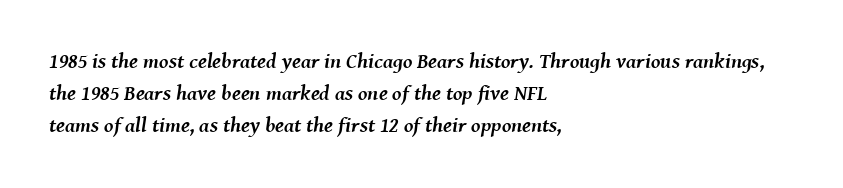
Q: Is the text bold? A: Yes.
Q: Is the text italic (slanted)? A: Yes, it leans right by about 8 degrees.
Q: Is the text underlined? A: No.
Q: How is the paragraph aligned? A: Left-aligned.
Q: Is the spacing between letters normal or unusually wide? A: Normal.
Q: Is the spacing between lines tight, normal or loose? A: Normal.
